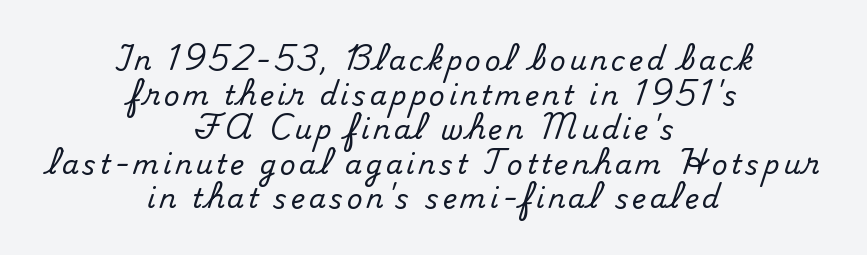
This rendering features lettering with no underline. Typeset on center — no edge is straight. Horizontal bands of white between lines are of average thickness.
